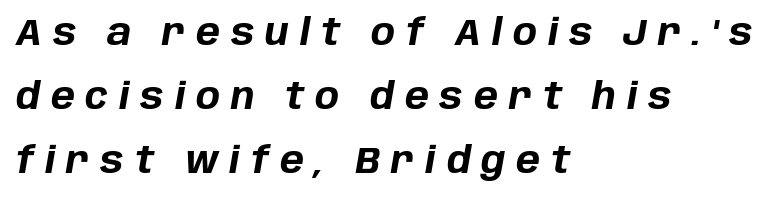
Line beginnings align vertically; line endings do not. Each letter keeps its own natural width here, so spacing adapts to shape. The letters are spread apart with noticeably loose tracking. Plain, unruled lines of type. The rendering applies a slant to the glyphs. Is the type bold? Yes — the strokes are clearly thick and heavy.
